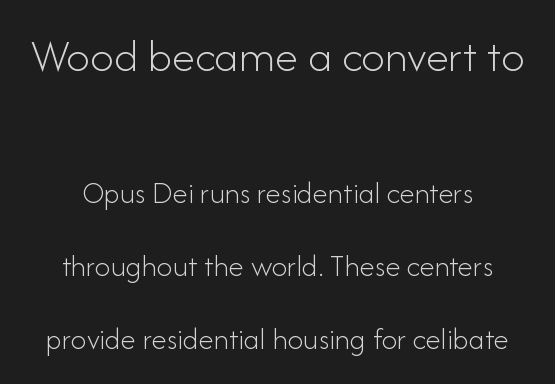
Q: Is the text bold? A: No.
Q: Is the text italic (slanted)? A: No, it is upright.
Q: Is the typeface a serif or a sans-serif typeface? A: Sans-serif.
Q: Is the text underlined? A: No.
Q: Is the spacing between letters normal or unusually wide? A: Normal.
Q: Is the spacing between lines tight, normal or loose? A: Loose.
Q: Which block of text is set in a larger size, the first (top) or the second (bottom)? A: The first (top) one.
Q: Width (condensed, normal, or wide)? A: Normal.
Q: Stroke contrast? A: Low.
Q: x-height? A: Small.
Q: Monospaced? A: No.
